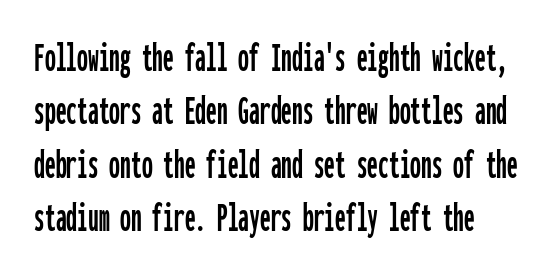
Q: Is the text italic (slanted)? A: No, it is upright.
Q: Is the typeface a serif or a sans-serif typeface? A: Sans-serif.
Q: Is the text underlined? A: No.
Q: How is the paragraph aligned? A: Left-aligned.
Q: Is the spacing between letters normal or unusually wide? A: Normal.
Q: Width (condensed, normal, or wide)? A: Condensed.
Q: Stroke contrast? A: Low.
Q: x-height? A: Medium.
Q: Monospaced? A: Yes.
